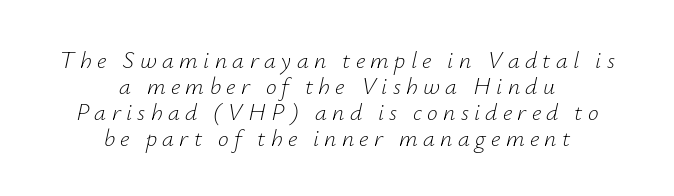
{"italic": "yes", "lean": "right", "slant_degrees": 12, "bold": "no", "underline": "no", "align": "center", "line_spacing": "tight", "line_spacing_ratio": 1.09, "letter_spacing": "wide", "letter_spacing_em": 0.22, "glyph_px": 24}
